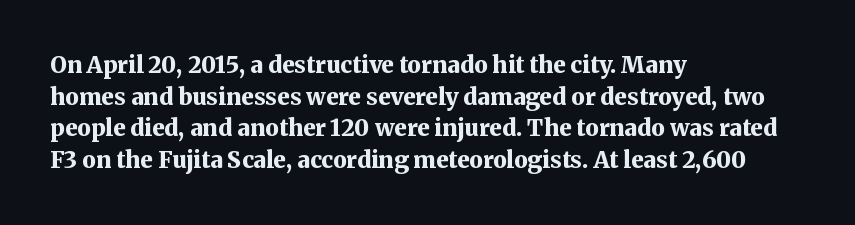
One glance says typical: line gaps are just what's usual. The letters stand upright; this is a roman face. These lines stack with their left ends in a neat column. Bold? Absolutely — the strokes are thick and heavy.
